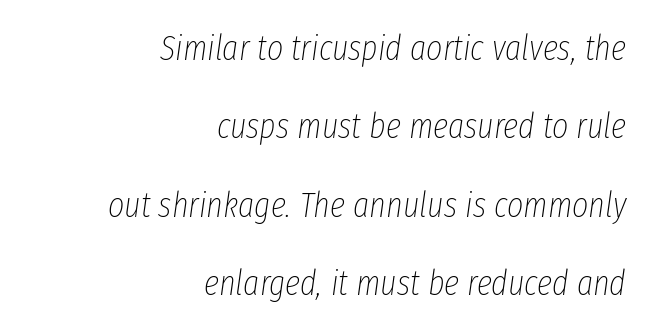
You could fit nearly another row in the gap between these rows. A typesetter would mark this as italic. Each letter keeps its own natural width here, so spacing adapts to shape. Students, note that the glyphs here touch the page at normal intervals.
